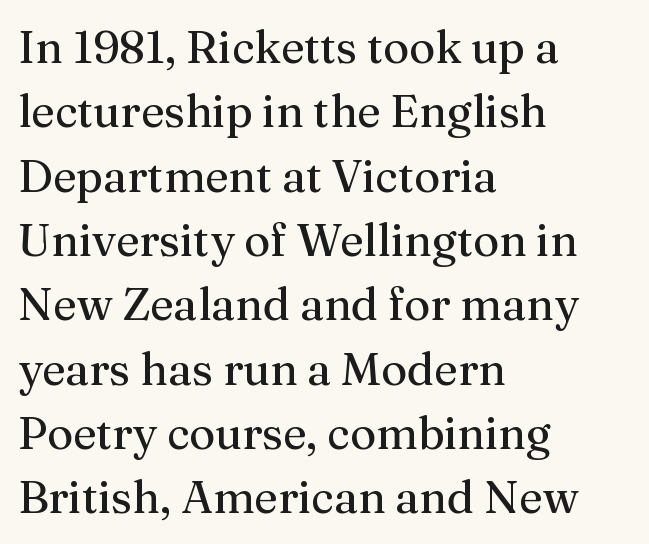
The paragraph shown leans on its left margin. This sample uses plain, unmodified letter spacing. The type sits square on the baseline with zero lean. No chunkiness to these letters — they're not bold. Character widths vary here, with narrow letters taking less room than wide ones. Small tapered or slab feet sit at the stroke ends, so this counts as serif.
